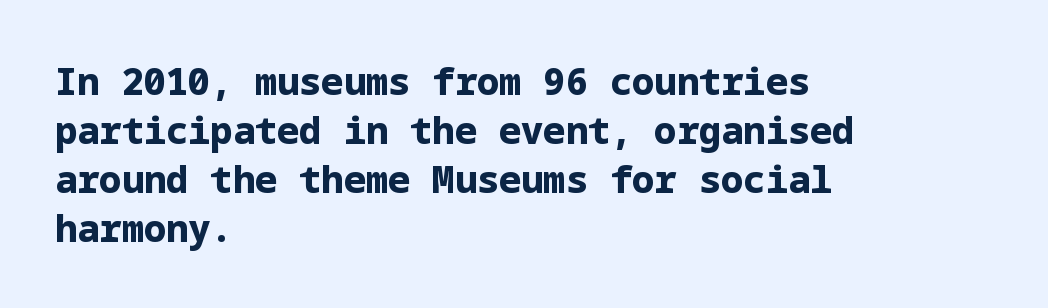
The glyphs are unaccompanied by any horizontal stroke below them. What weight is shown? A full bold with thick strokes. You can tell it's not italic because the verticals are truly vertical. A typesetter would label this face a sans.
